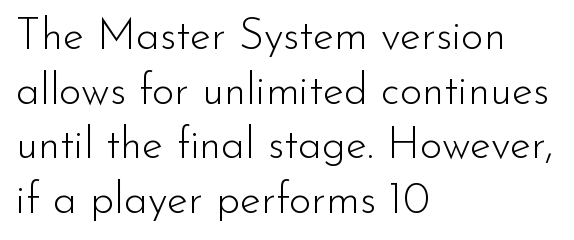
Q: Is the text bold? A: No.
Q: Is the text italic (slanted)? A: No, it is upright.
Q: Is the typeface a serif or a sans-serif typeface? A: Sans-serif.
Q: Is the text underlined? A: No.
Q: How is the paragraph aligned? A: Left-aligned.
Q: Is the spacing between letters normal or unusually wide? A: Normal.
Q: Is the spacing between lines tight, normal or loose? A: Normal.
Q: Width (condensed, normal, or wide)? A: Normal.
Q: Stroke contrast? A: Low.
Q: x-height? A: Small.
Q: Monospaced? A: No.
